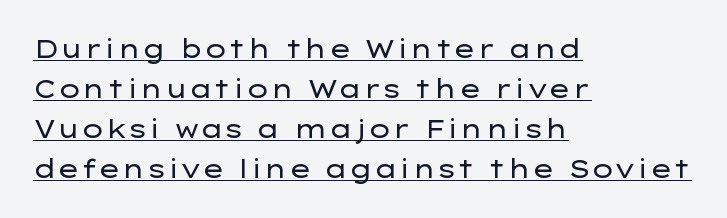
Q: Is the text bold? A: No.
Q: Is the text italic (slanted)? A: No, it is upright.
Q: Is the text underlined? A: Yes.
Q: How is the paragraph aligned? A: Left-aligned.
Q: Is the spacing between letters normal or unusually wide? A: Normal.
Q: Is the spacing between lines tight, normal or loose? A: Normal.
